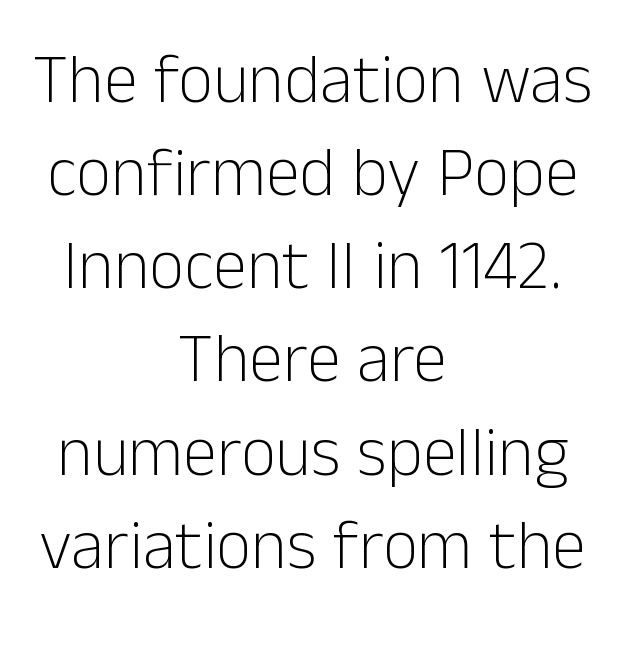
Q: Is the text bold? A: No.
Q: Is the text italic (slanted)? A: No, it is upright.
Q: Is the typeface a serif or a sans-serif typeface? A: Sans-serif.
Q: Is the text underlined? A: No.
Q: How is the paragraph aligned? A: Centered.
Q: Is the spacing between letters normal or unusually wide? A: Normal.
Q: Is the spacing between lines tight, normal or loose? A: Normal.
Q: Width (condensed, normal, or wide)? A: Normal.
Q: Stroke contrast? A: Low.
Q: x-height? A: Medium.
Q: Monospaced? A: No.
